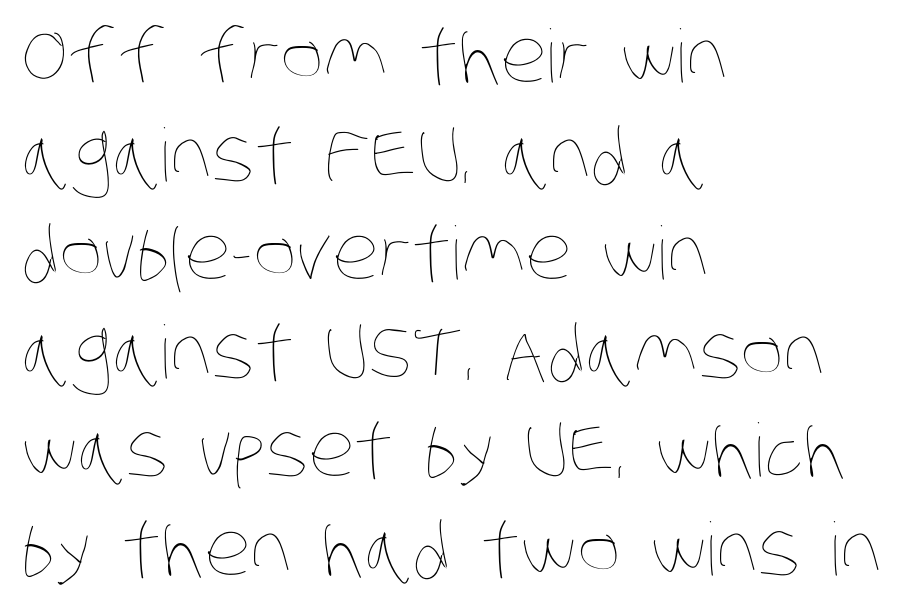
{"bold": "no", "weight": "thin", "width": "condensed", "stroke_contrast": "low", "x_height": "large", "monospaced": "no", "underline": "no", "align": "left", "line_spacing": "normal", "line_spacing_ratio": 1.35, "letter_spacing": "normal", "letter_spacing_em": 0.0, "glyph_px": 73}
